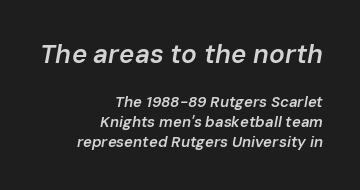
The image shows 26 px text type, italic (leaning right); set right-aligned, normal line spacing (1.33x), normal letter spacing, not underlined; the first (top) block is 1.73x larger.
